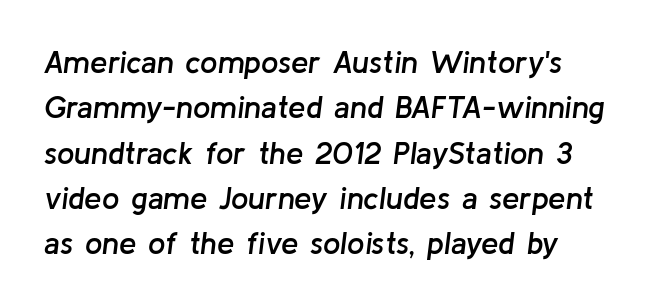
One glance says typical: line gaps are just what's usual. The rag falls on the right side of this text block. Nobody drew a line under any word here. The face used here is proportionally spaced, like ordinary book or web type.
